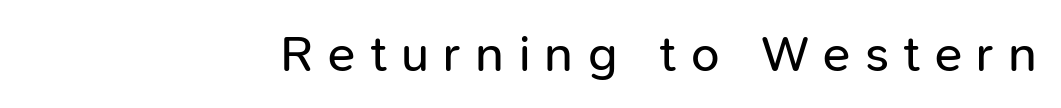
The image shows 51 px regular-weight sans-serif type, upright; set right-aligned, unusually wide letter spacing (+0.28 em), not underlined; low stroke contrast and a medium x-height.
